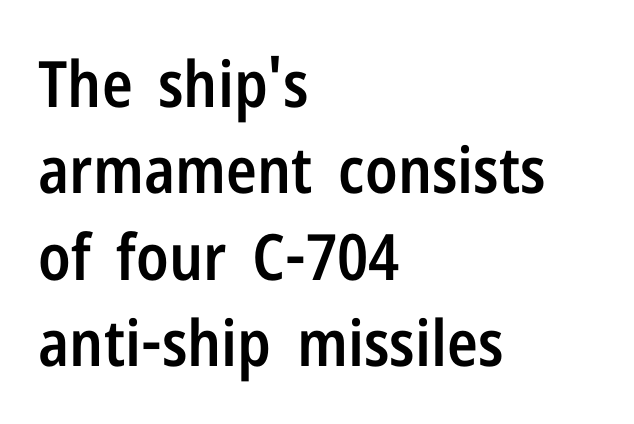
Q: Is the text bold? A: Semi-bold.
Q: Is the text italic (slanted)? A: No, it is upright.
Q: Is the typeface a serif or a sans-serif typeface? A: Sans-serif.
Q: Is the text underlined? A: No.
Q: How is the paragraph aligned? A: Left-aligned.
Q: Is the spacing between letters normal or unusually wide? A: Normal.
Q: Is the spacing between lines tight, normal or loose? A: Normal.
Q: Width (condensed, normal, or wide)? A: Condensed.
Q: Stroke contrast? A: Low.
Q: x-height? A: Medium.
Q: Monospaced? A: No.
